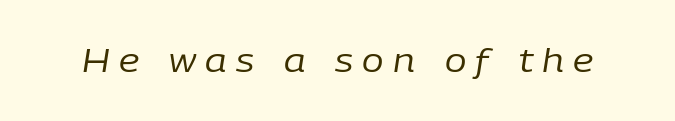
{"italic": "yes", "lean": "right", "slant_degrees": 9, "bold": "no", "weight": "regular", "width": "normal", "stroke_contrast": "low", "x_height": "medium", "monospaced": "no", "underline": "no", "letter_spacing": "wide", "letter_spacing_em": 0.29, "glyph_px": 32}
